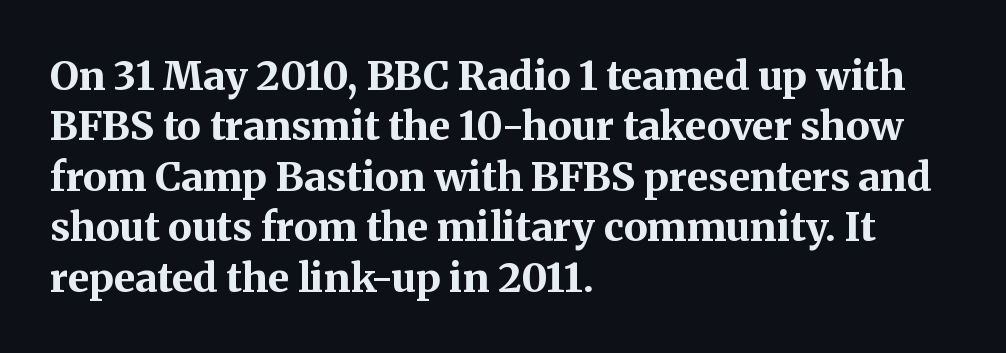
Just letters on the line, the space beneath them empty. Evenly set lines give the paragraph a standard silhouette. This rendering leaves character spacing at its baseline value. Looks like regular typesetting: each glyph gets only the width it needs.
